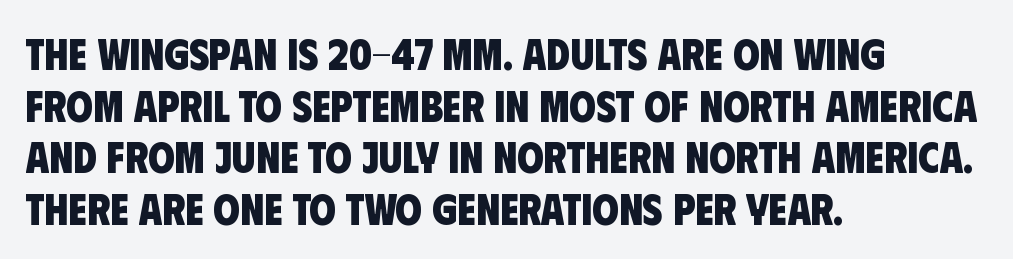
I'd describe the lettering as bold — thick and assertive. The passage is arranged the way most books set body copy — flush left. Underline: absent. The rendering shows plain stroke endings on the letterforms — a sans-serif design. Spacing between characters is what you'd get straight out of the box.
